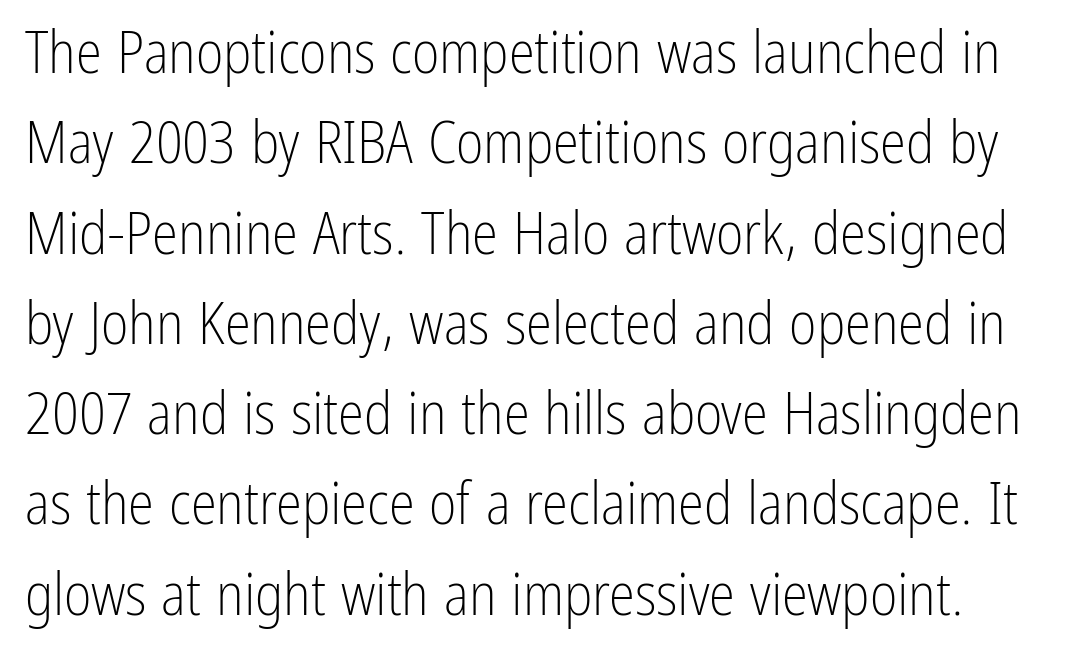
Q: Is the text bold? A: No.
Q: Is the text italic (slanted)? A: No, it is upright.
Q: Is the typeface a serif or a sans-serif typeface? A: Sans-serif.
Q: Is the text underlined? A: No.
Q: Is the spacing between letters normal or unusually wide? A: Normal.
Q: Is the spacing between lines tight, normal or loose? A: Normal.
Q: Width (condensed, normal, or wide)? A: Condensed.
Q: Stroke contrast? A: Low.
Q: x-height? A: Medium.
Q: Monospaced? A: No.
